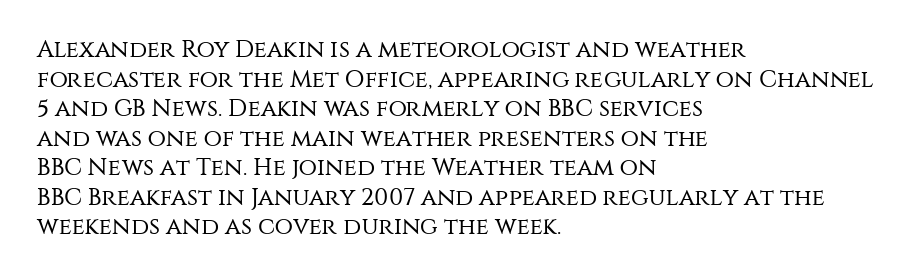
The image shows 24 px text type, upright; set left-aligned, line spacing 1.23x, normal letter spacing, not underlined.
